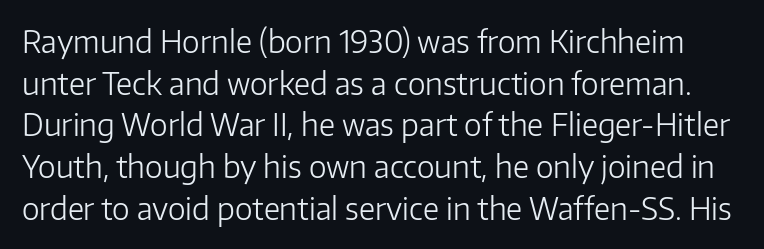
Nothing sits at the stroke ends, so this counts as sans-serif. Unmarked baselines from the first word to the last. Spacing verdict: proportional, widths tailored to each character. If you measured baseline to baseline, you'd find a middling distance.
